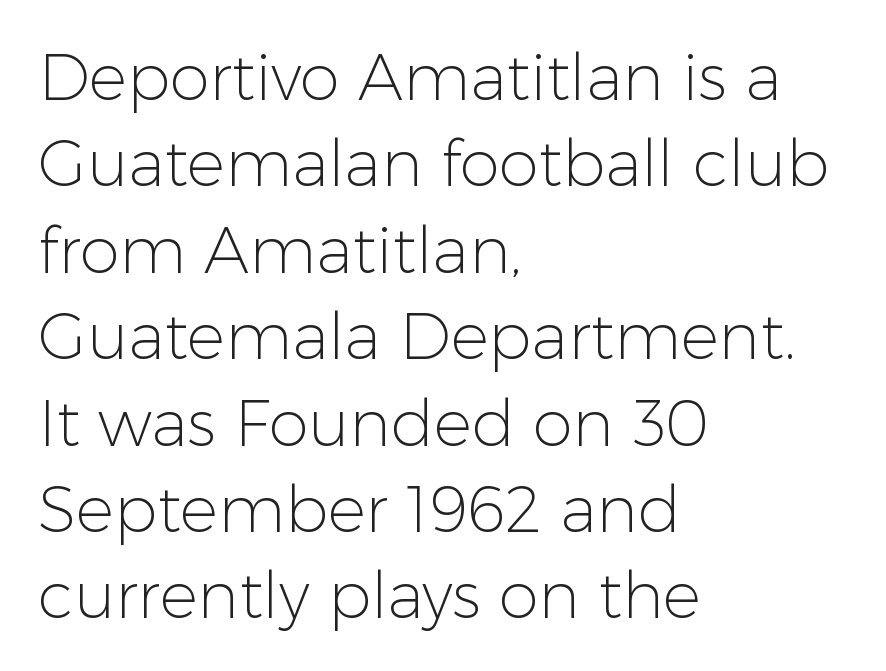
The image shows 64 px light sans-serif type, upright; set left-aligned, normal line spacing (1.35x), normal letter spacing, not underlined; low stroke contrast and a medium x-height.
